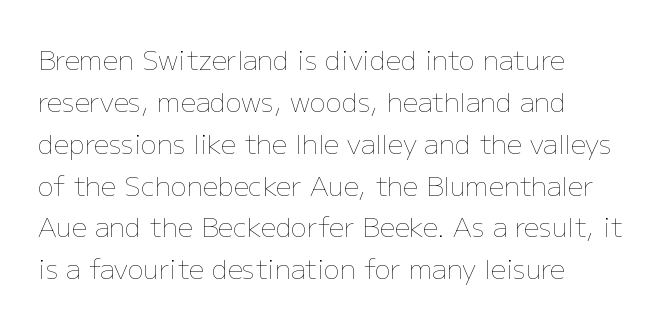
The image shows 27 px text type, upright; set left-aligned, normal line spacing (1.55x), normal letter spacing, not underlined.
